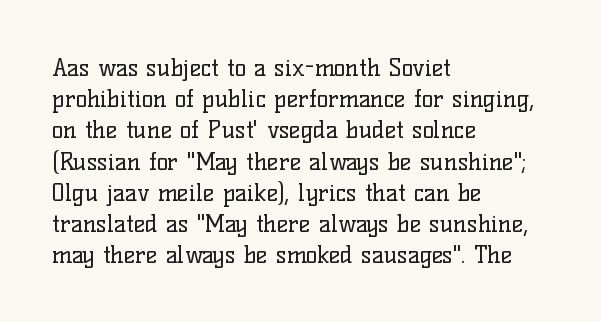
The image shows 24 px text type, upright; set left-aligned, normal line spacing (1.3x), normal letter spacing, not underlined.
